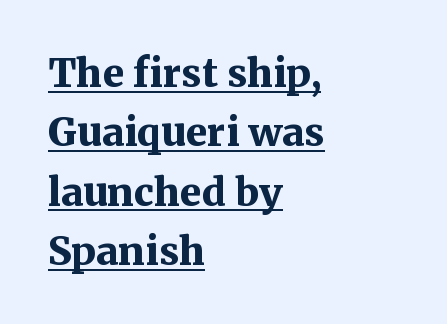
The image shows 39 px bold serif type, upright; set left-aligned, normal line spacing (1.52x), normal letter spacing, underlined; medium stroke contrast and a medium x-height.
